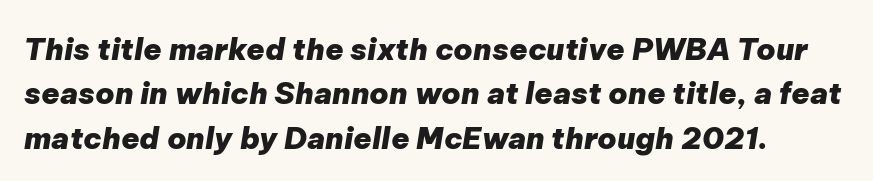
{"italic": "yes", "lean": "right", "slant_degrees": 9, "bold": "yes", "weight": "heavy", "width": "normal", "stroke_contrast": "low", "x_height": "medium", "monospaced": "no", "underline": "no", "line_spacing": "normal", "line_spacing_ratio": 1.48, "letter_spacing": "normal", "letter_spacing_em": 0.0, "glyph_px": 30}
